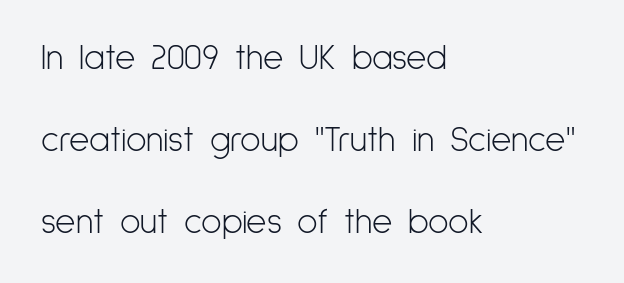
Is this a fixed-width face? No — the glyphs have proportional, varying widths. The baseline area is clear. Look at the bottom of the vertical strokes: they stop flat, with no serifs. This is the regular roman posture of the typeface. The rendering uses a large line-height, opening up the rows.
